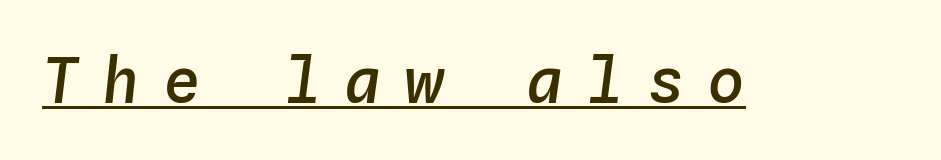
The image shows 63 px semibold type, italic (leaning right), monospaced; set unusually wide letter spacing (+0.36 em), underlined; low stroke contrast and a medium x-height.
